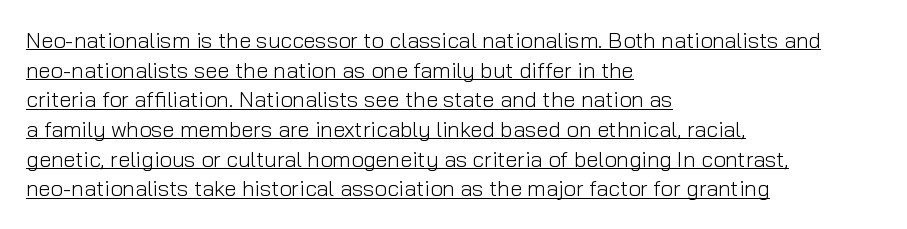
The image shows 22 px text type, upright; set left-aligned, normal line spacing (1.35x), normal letter spacing, underlined.
